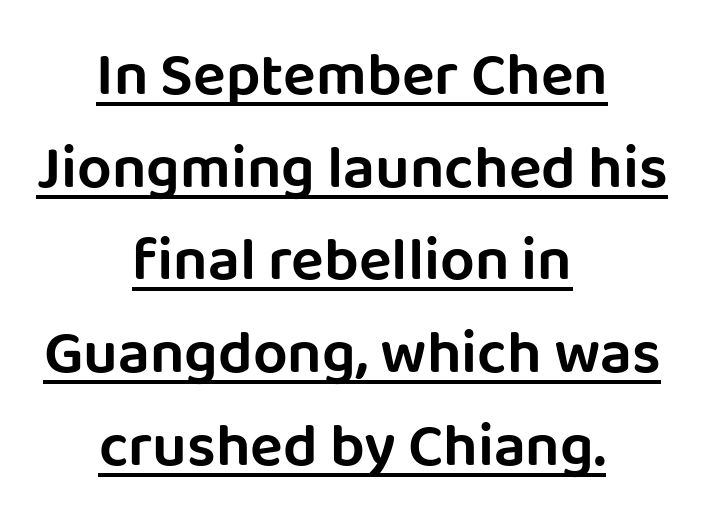
{"serif": "no", "italic": "no", "width": "normal", "stroke_contrast": "low", "x_height": "large", "monospaced": "no", "underline": "yes", "align": "center", "line_spacing": "normal", "line_spacing_ratio": 1.52, "letter_spacing": "normal", "letter_spacing_em": 0.0, "glyph_px": 61}
